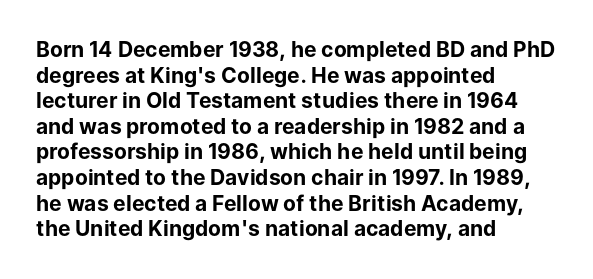
The image shows 21 px bold type, upright; set left-aligned, line spacing 1.22x, normal letter spacing, not underlined.
